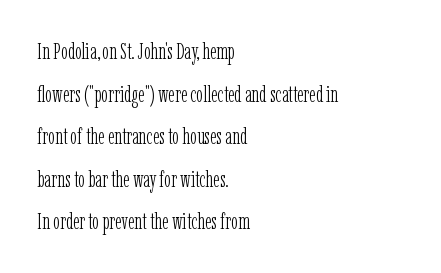
The paragraph has a hard left edge and a soft right edge. The space beneath each line is pristine and unruled. The type is set solid horizontally, with unmodified tracking. The specimen reads as upright at a glance. Each stroke keeps to a modest, everyday thickness or less.
